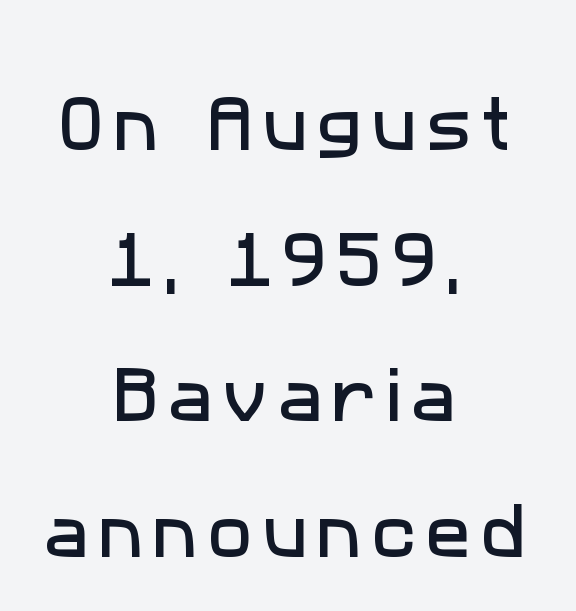
{"serif": "no", "width": "normal", "stroke_contrast": "low", "x_height": "medium", "monospaced": "no", "underline": "no", "align": "center", "line_spacing": "loose", "line_spacing_ratio": 2.26, "glyph_px": 60}
